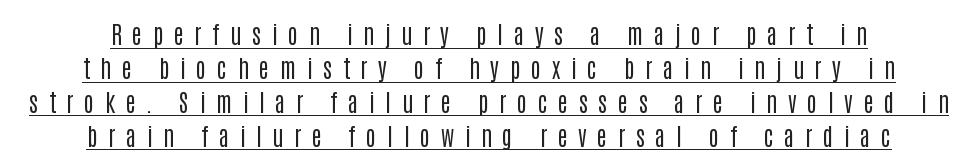
{"italic": "no", "bold": "no", "underline": "yes", "line_spacing": "normal", "line_spacing_ratio": 1.41, "letter_spacing": "wide", "letter_spacing_em": 0.44, "glyph_px": 24}
